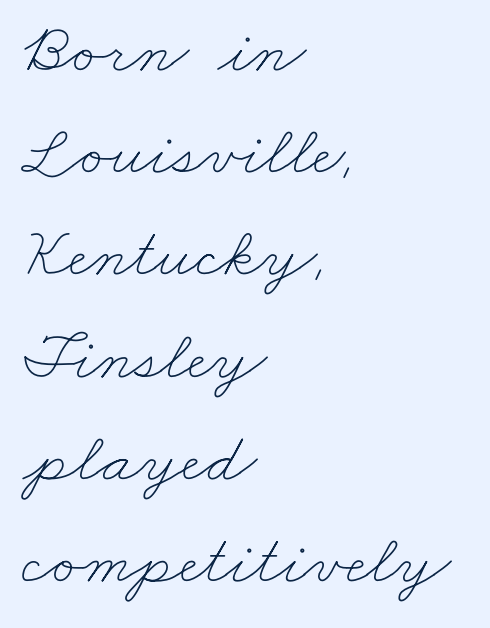
Standard letterfit; no display-style spreading of the glyphs. Only glyphs here, with clear space below each row. Leading matches the norm, producing a regular column. Spacing verdict: proportional, widths tailored to each character. Casual observation: everything's shoved over to the left.
